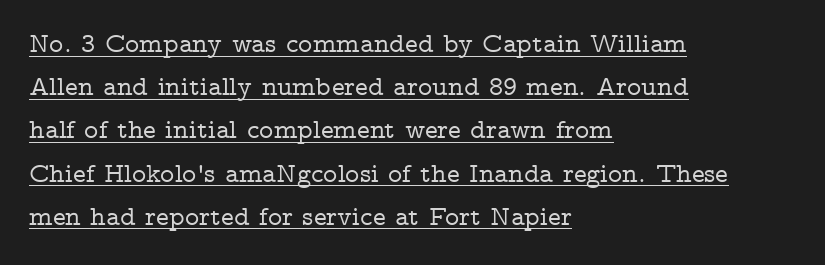
{"italic": "no", "underline": "yes", "align": "left", "line_spacing": "normal", "line_spacing_ratio": 1.6, "letter_spacing": "normal", "letter_spacing_em": 0.0, "glyph_px": 27}
